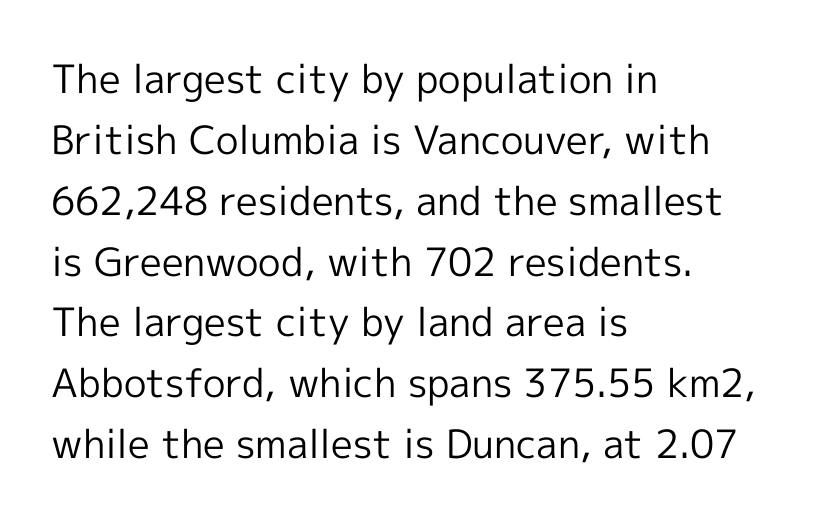
The image shows 39 px regular-weight sans-serif type, upright; set left-aligned, normal line spacing (1.56x), normal letter spacing, not underlined; a medium x-height.
